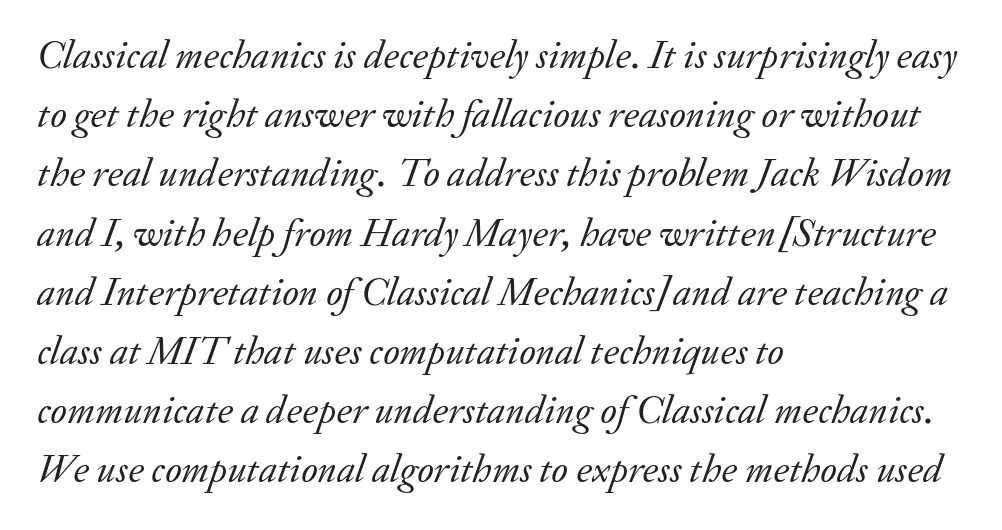
The image shows 40 px regular-weight serif type, italic (leaning right); set left-aligned, normal line spacing (1.48x), normal letter spacing, not underlined; low stroke contrast and a small x-height.
